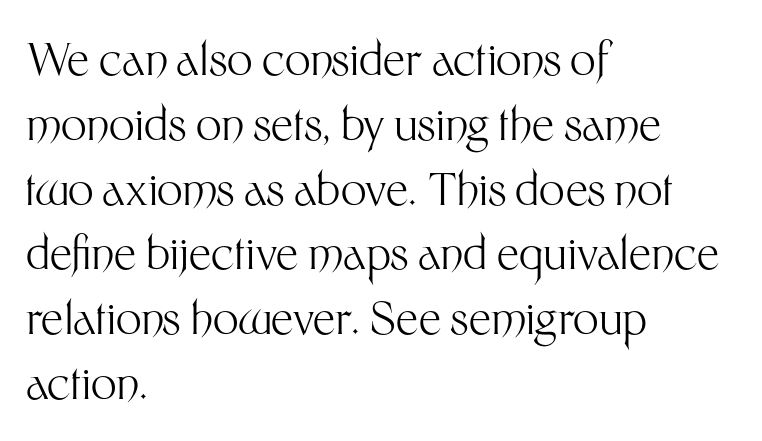
This is sans-serif lettering, the kind often seen on screens and signage. Which margin do the lines hug? The left one — the right edge is uneven. The font is comparable to plain body text, perhaps lighter. Italic? Not at all — the glyphs are vertical.
